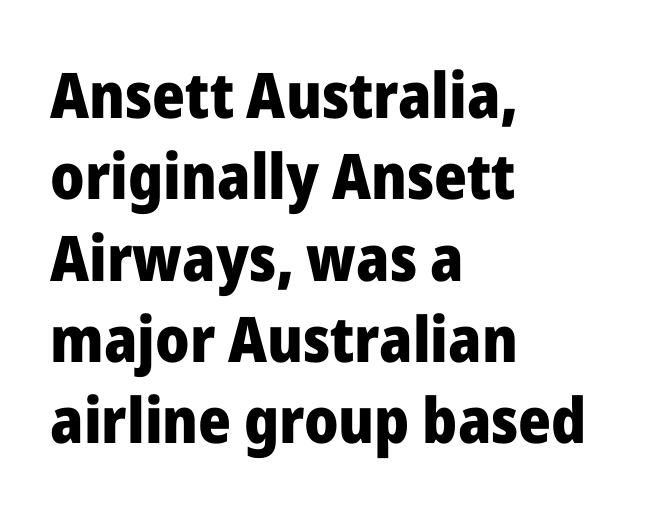
Q: Is the text bold? A: Yes.
Q: Is the text italic (slanted)? A: No, it is upright.
Q: Is the typeface a serif or a sans-serif typeface? A: Sans-serif.
Q: Is the text underlined? A: No.
Q: How is the paragraph aligned? A: Left-aligned.
Q: Is the spacing between letters normal or unusually wide? A: Normal.
Q: Is the spacing between lines tight, normal or loose? A: Normal.
Q: Width (condensed, normal, or wide)? A: Normal.
Q: Stroke contrast? A: Low.
Q: x-height? A: Medium.
Q: Monospaced? A: No.
